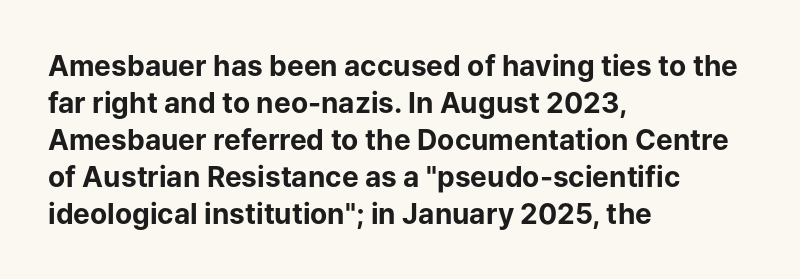
{"serif": "no", "italic": "no", "bold": "yes", "weight": "bold", "width": "normal", "stroke_contrast": "low", "x_height": "medium", "monospaced": "no", "underline": "no", "align": "left", "line_spacing": "normal", "line_spacing_ratio": 1.32, "letter_spacing": "normal", "letter_spacing_em": 0.0, "glyph_px": 28}
